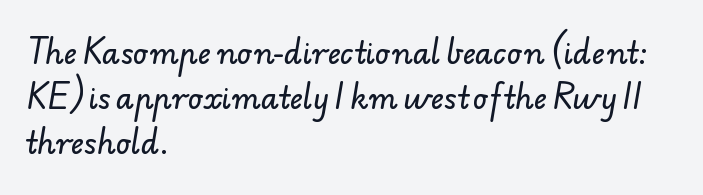
{"serif": "no", "width": "normal", "stroke_contrast": "low", "x_height": "small", "monospaced": "no", "underline": "no", "align": "left", "line_spacing": "normal", "line_spacing_ratio": 1.56, "letter_spacing": "normal", "letter_spacing_em": 0.0, "glyph_px": 29}
